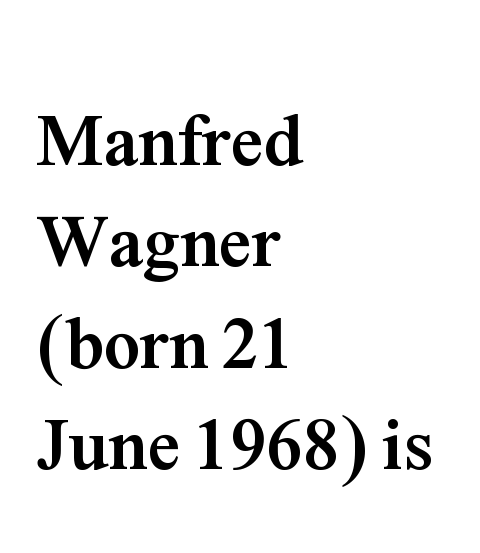
Q: Is the text bold? A: Yes.
Q: Is the text italic (slanted)? A: No, it is upright.
Q: Is the typeface a serif or a sans-serif typeface? A: Serif.
Q: Is the text underlined? A: No.
Q: How is the paragraph aligned? A: Left-aligned.
Q: Is the spacing between letters normal or unusually wide? A: Normal.
Q: Is the spacing between lines tight, normal or loose? A: Normal.
Q: Width (condensed, normal, or wide)? A: Normal.
Q: Stroke contrast? A: Medium.
Q: x-height? A: Medium.
Q: Monospaced? A: No.
